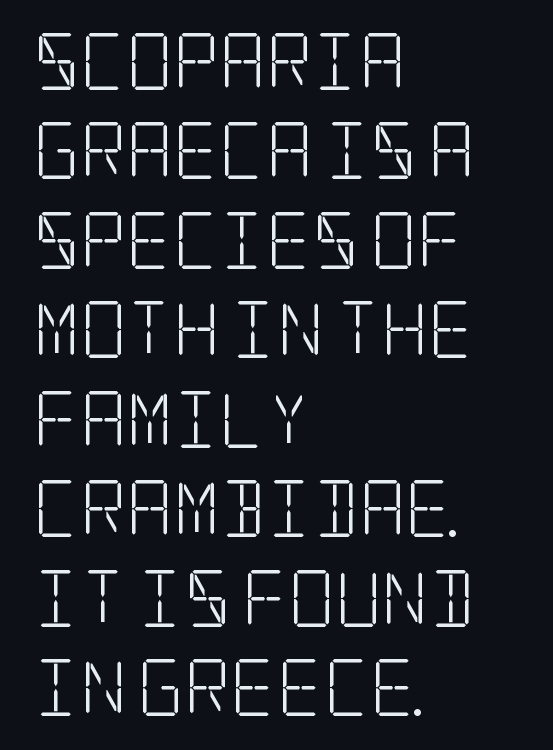
Descender tails drop into unmarked territory. Quick note: not italic, upright. Tracking value appears to be zero — textbook default spacing. Normally led — the rows are evenly, conventionally spaced. This sample is left-justified, so line endings fall wherever the words run out.
